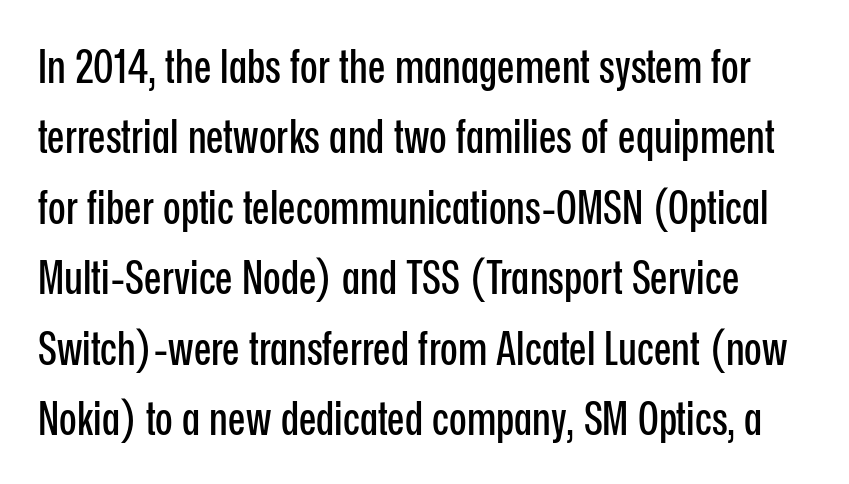
The image shows 46 px condensed sans-serif type, upright; set normal line spacing (1.53x), normal letter spacing, not underlined; low stroke contrast and a medium x-height.
